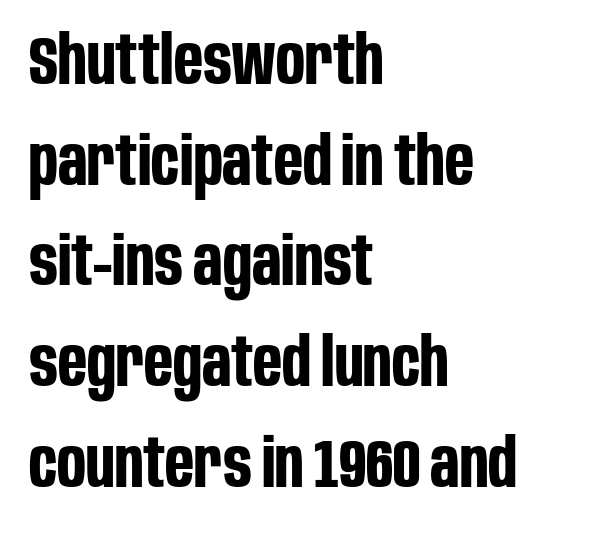
{"serif": "no", "italic": "no", "bold": "yes", "weight": "bold", "width": "condensed", "stroke_contrast": "low", "x_height": "large", "monospaced": "no", "underline": "no", "align": "left", "line_spacing": "normal", "line_spacing_ratio": 1.48, "letter_spacing": "normal", "letter_spacing_em": 0.0, "glyph_px": 68}
